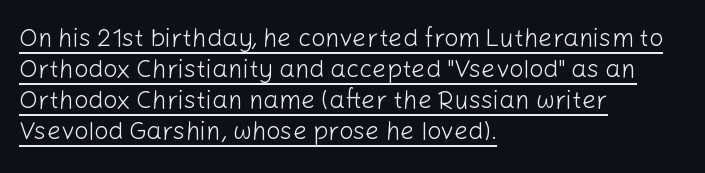
The image shows 25 px text type, upright; set left-aligned, line spacing 1.24x, normal letter spacing, underlined.
